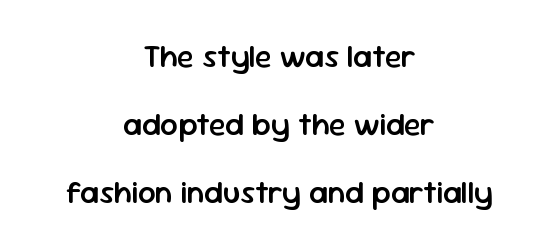
The image shows 31 px semibold sans-serif type, upright; set centered, loose line spacing (2.19x), normal letter spacing, not underlined; low stroke contrast and a medium x-height.
